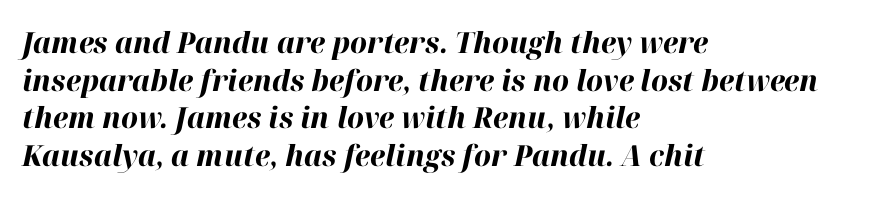
The rendering keeps characters at their native spacing. Typeset ragged right — the left edge is the straight one. Notice how thick the strokes are: this is what a full bold looks like. A bare baseline throughout the passage. Slanted lettering throughout. Line spacing here is normal.
